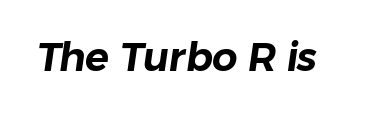
The face used here is proportionally spaced, like ordinary book or web type. The letters carry no serifs — their stems end cleanly without finishing strokes. Each row of text sits above clean, open space. The tracking reads as untouched default to a designer's eye.
